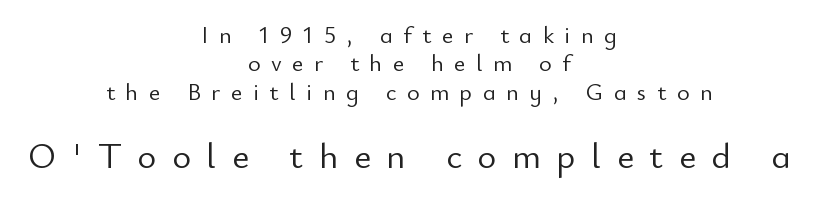
Q: Is the text bold? A: No.
Q: Is the text italic (slanted)? A: No, it is upright.
Q: Is the typeface a serif or a sans-serif typeface? A: Sans-serif.
Q: Is the text underlined? A: No.
Q: How is the paragraph aligned? A: Centered.
Q: Is the spacing between letters normal or unusually wide? A: Unusually wide.
Q: Which block of text is set in a larger size, the first (top) or the second (bottom)? A: The second (bottom) one.
Q: Width (condensed, normal, or wide)? A: Normal.
Q: Stroke contrast? A: Low.
Q: x-height? A: Small.
Q: Monospaced? A: No.
